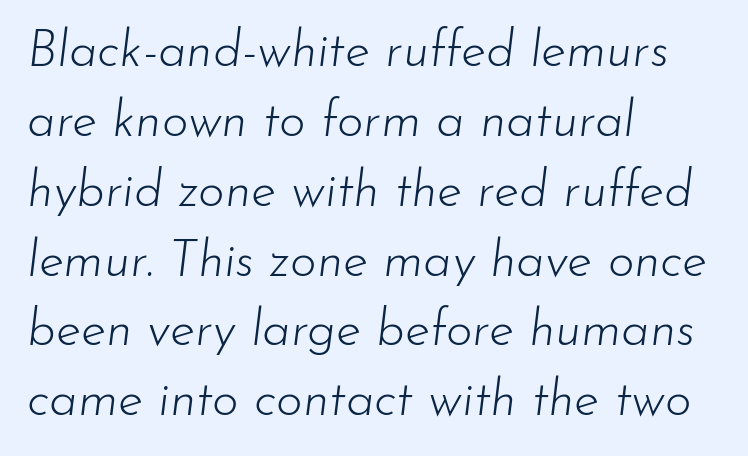
The image shows 51 px light type, italic (leaning right); set left-aligned, normal line spacing (1.37x), normal letter spacing, not underlined; low stroke contrast and a small x-height.
